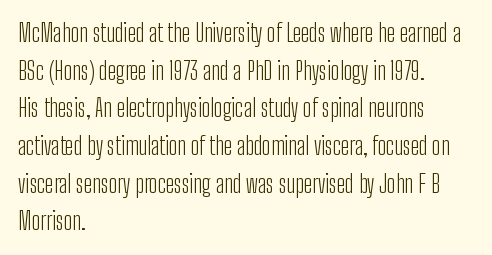
The image shows 24 px text type, upright; set left-aligned, normal line spacing (1.57x), normal letter spacing, not underlined.
